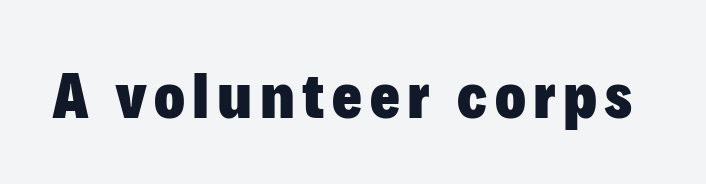
{"serif": "no", "italic": "no", "bold": "yes", "weight": "heavy", "width": "normal", "stroke_contrast": "low", "x_height": "medium", "monospaced": "no", "underline": "no", "glyph_px": 64}
